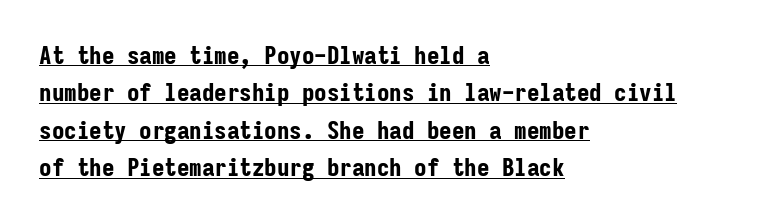
Q: Is the text bold? A: Yes.
Q: Is the text italic (slanted)? A: No, it is upright.
Q: Is the text underlined? A: Yes.
Q: How is the paragraph aligned? A: Left-aligned.
Q: Is the spacing between letters normal or unusually wide? A: Normal.
Q: Is the spacing between lines tight, normal or loose? A: Normal.
